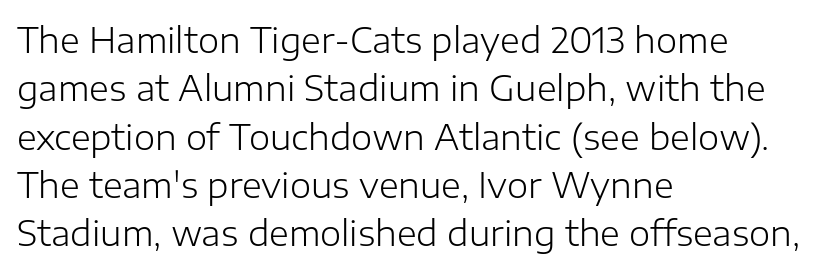
The image shows 34 px light sans-serif type, upright; set left-aligned, normal line spacing (1.42x), normal letter spacing, not underlined; low stroke contrast and a medium x-height.
